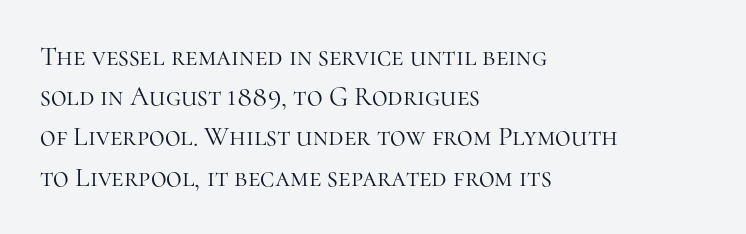
{"italic": "no", "bold": "no", "underline": "no", "align": "left", "line_spacing": "normal", "line_spacing_ratio": 1.49, "letter_spacing": "normal", "letter_spacing_em": 0.0, "glyph_px": 27}
